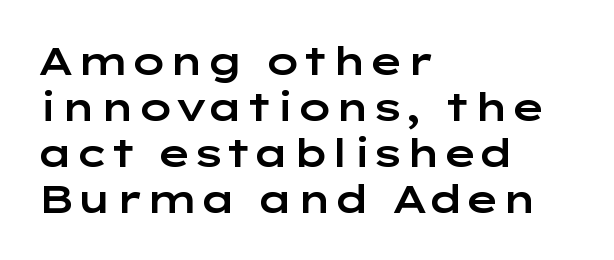
{"serif": "no", "italic": "no", "width": "wide", "stroke_contrast": "low", "x_height": "medium", "monospaced": "no", "underline": "no", "align": "left", "line_spacing_ratio": 1.21, "letter_spacing": "normal", "letter_spacing_em": 0.0, "glyph_px": 38}
